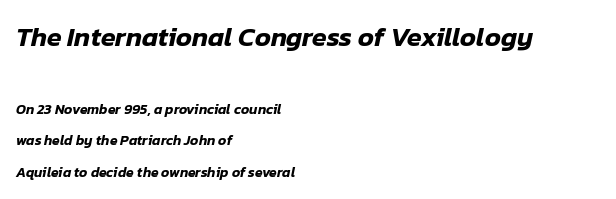
Q: Is the text italic (slanted)? A: Yes, it leans right by about 12 degrees.
Q: Is the text underlined? A: No.
Q: How is the paragraph aligned? A: Left-aligned.
Q: Is the spacing between letters normal or unusually wide? A: Normal.
Q: Is the spacing between lines tight, normal or loose? A: Loose.
Q: Which block of text is set in a larger size, the first (top) or the second (bottom)? A: The first (top) one.
